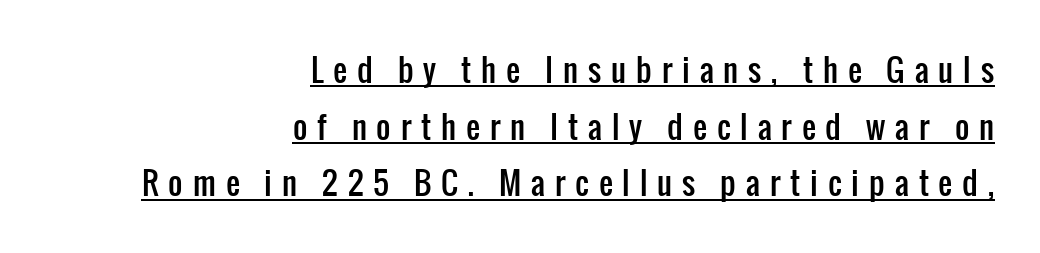
Q: Is the text italic (slanted)? A: No, it is upright.
Q: Is the typeface a serif or a sans-serif typeface? A: Sans-serif.
Q: Is the text underlined? A: Yes.
Q: How is the paragraph aligned? A: Right-aligned.
Q: Is the spacing between letters normal or unusually wide? A: Unusually wide.
Q: Width (condensed, normal, or wide)? A: Condensed.
Q: Stroke contrast? A: Low.
Q: x-height? A: Medium.
Q: Monospaced? A: No.
